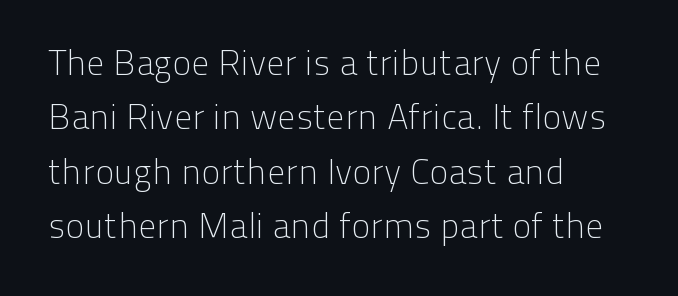
Q: Is the text bold? A: No.
Q: Is the text italic (slanted)? A: No, it is upright.
Q: Is the typeface a serif or a sans-serif typeface? A: Sans-serif.
Q: Is the text underlined? A: No.
Q: How is the paragraph aligned? A: Left-aligned.
Q: Is the spacing between letters normal or unusually wide? A: Normal.
Q: Is the spacing between lines tight, normal or loose? A: Normal.
Q: Width (condensed, normal, or wide)? A: Normal.
Q: Stroke contrast? A: Low.
Q: x-height? A: Medium.
Q: Monospaced? A: No.
